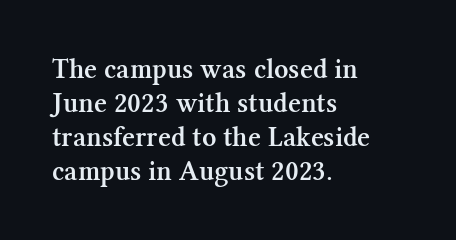
{"serif": "yes", "italic": "no", "bold": "semi", "weight": "semibold", "width": "normal", "stroke_contrast": "medium", "x_height": "medium", "monospaced": "no", "underline": "no", "align": "left", "line_spacing_ratio": 1.22, "letter_spacing": "normal", "letter_spacing_em": 0.0, "glyph_px": 28}
